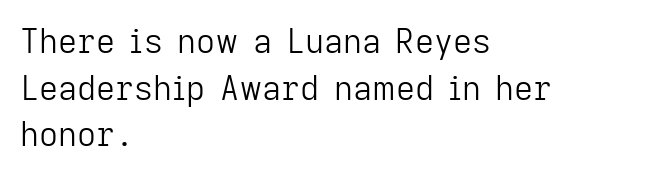
The image shows 33 px light sans-serif type, upright; set left-aligned, normal line spacing (1.41x), normal letter spacing, not underlined; low stroke contrast and a medium x-height.
